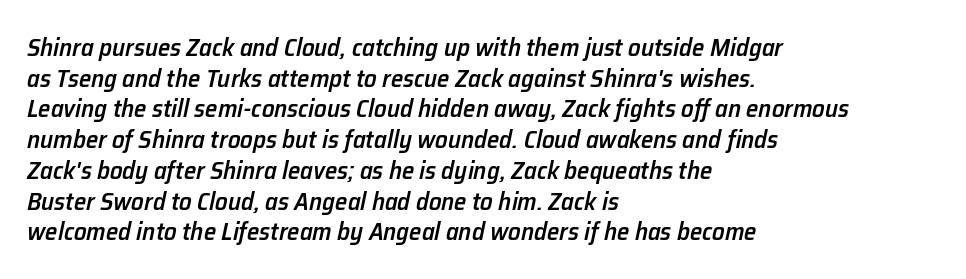
{"italic": "yes", "lean": "right", "slant_degrees": 12, "bold": "semi", "underline": "no", "align": "left", "line_spacing_ratio": 1.23, "letter_spacing": "normal", "letter_spacing_em": 0.0, "glyph_px": 25}
